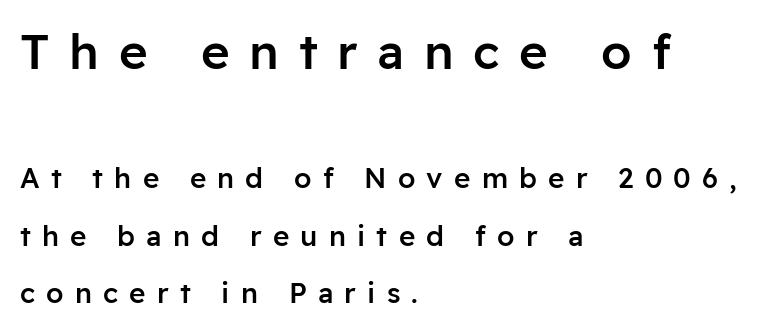
The image shows 49 px semibold sans-serif type, upright; set left-aligned, loose line spacing (2.06x), unusually wide letter spacing (+0.4 em), not underlined; the first (top) block is 1.75x larger; low stroke contrast and a medium x-height.
